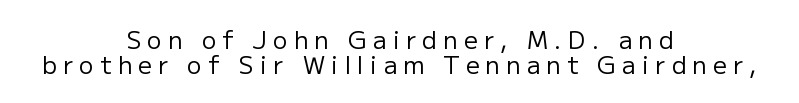
{"italic": "no", "bold": "no", "underline": "no", "align": "center", "line_spacing": "tight", "line_spacing_ratio": 1.06, "letter_spacing": "wide", "letter_spacing_em": 0.26, "glyph_px": 24}
